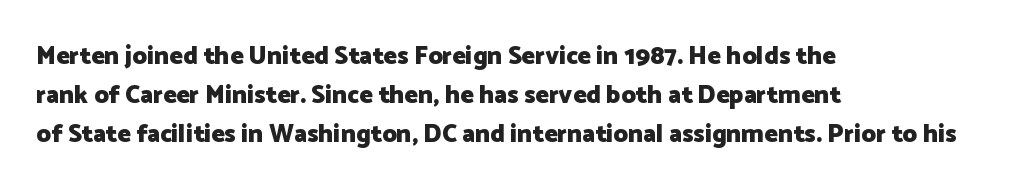
Q: Is the text bold? A: Yes.
Q: Is the text italic (slanted)? A: No, it is upright.
Q: Is the text underlined? A: No.
Q: How is the paragraph aligned? A: Left-aligned.
Q: Is the spacing between letters normal or unusually wide? A: Normal.
Q: Is the spacing between lines tight, normal or loose? A: Normal.
